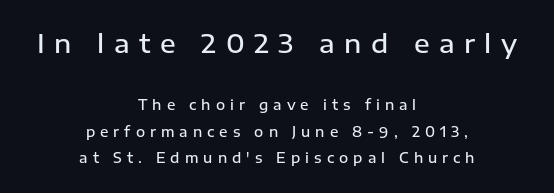
{"italic": "no", "bold": "semi", "underline": "no", "align": "center", "line_spacing_ratio": 1.87, "letter_spacing": "wide", "letter_spacing_em": 0.36, "larger_block": "first", "size_ratio": 1.86, "glyph_px": 26}
